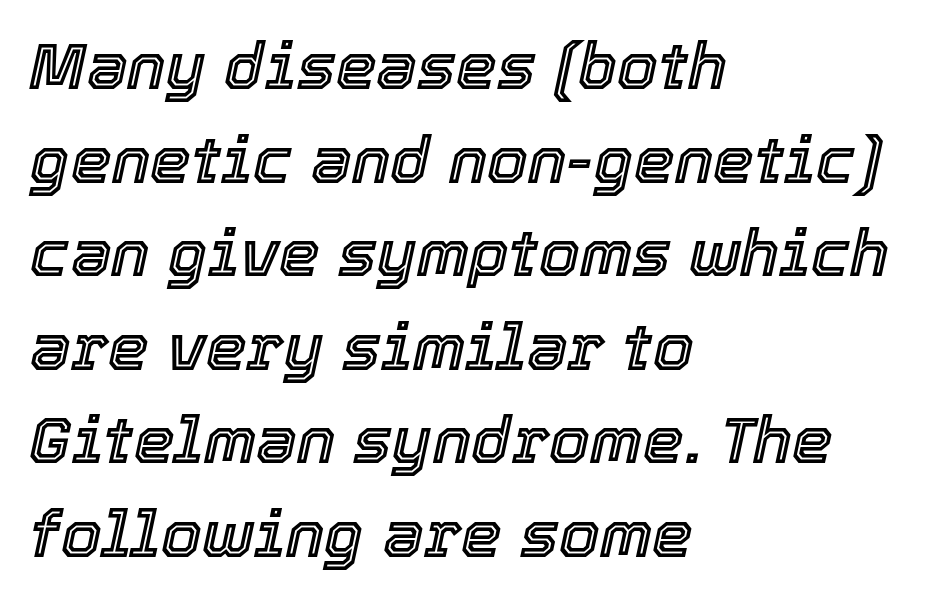
{"italic": "yes", "lean": "right", "slant_degrees": 12, "width": "normal", "x_height": "medium", "monospaced": "no", "underline": "no", "align": "left", "line_spacing": "normal", "line_spacing_ratio": 1.44, "letter_spacing": "normal", "letter_spacing_em": 0.0, "glyph_px": 65}
